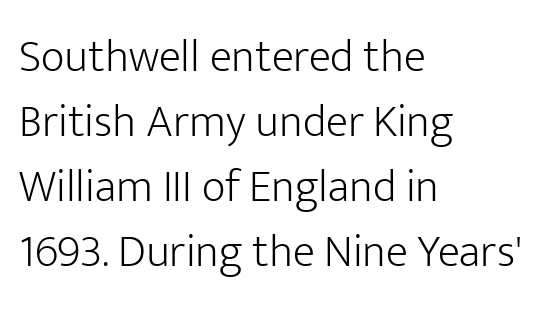
{"serif": "no", "italic": "no", "bold": "no", "weight": "light", "width": "normal", "stroke_contrast": "low", "x_height": "medium", "monospaced": "no", "underline": "no", "align": "left", "line_spacing": "normal", "line_spacing_ratio": 1.41, "letter_spacing": "normal", "letter_spacing_em": 0.0, "glyph_px": 46}
